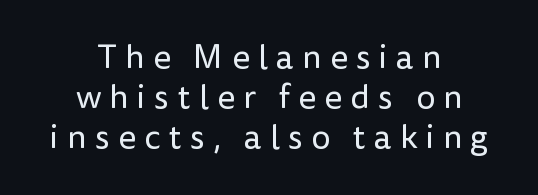
Q: Is the text bold? A: No.
Q: Is the text italic (slanted)? A: No, it is upright.
Q: Is the typeface a serif or a sans-serif typeface? A: Sans-serif.
Q: Is the text underlined? A: No.
Q: How is the paragraph aligned? A: Centered.
Q: Is the spacing between letters normal or unusually wide? A: Unusually wide.
Q: Width (condensed, normal, or wide)? A: Normal.
Q: Stroke contrast? A: Low.
Q: x-height? A: Medium.
Q: Monospaced? A: No.
